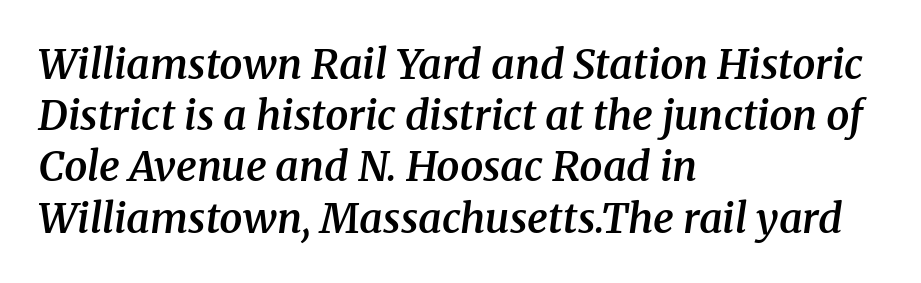
The string is rendered with underlining switched off. I'd call this a serif setting — the letters wear small feet. Successive baselines arrive at the customary interval. Spacing verdict: proportional, widths tailored to each character.
